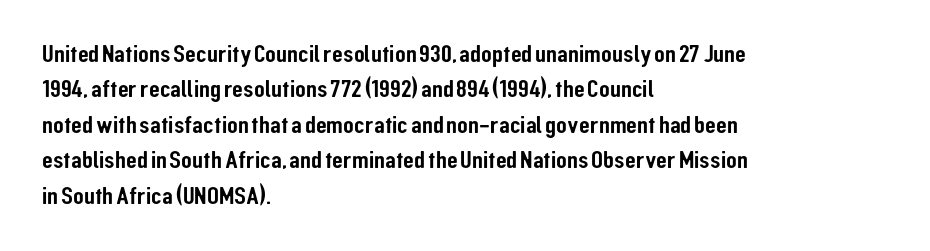
Q: Is the text italic (slanted)? A: No, it is upright.
Q: Is the text underlined? A: No.
Q: How is the paragraph aligned? A: Left-aligned.
Q: Is the spacing between letters normal or unusually wide? A: Normal.
Q: Is the spacing between lines tight, normal or loose? A: Normal.
